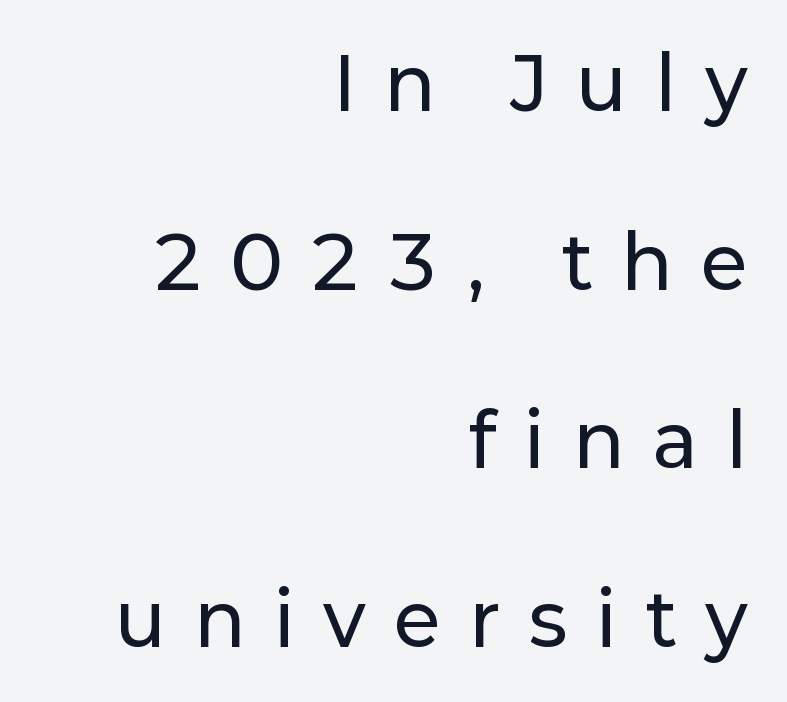
The image shows 72 px sans-serif type, upright; set right-aligned, loose line spacing (2.48x), unusually wide letter spacing (+0.42 em), not underlined; low stroke contrast and a medium x-height.
